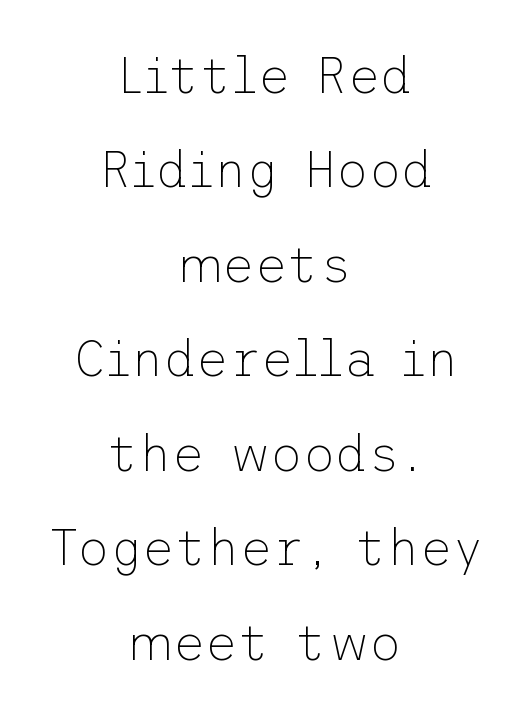
The image shows 50 px thin sans-serif type, upright; set centered, line spacing 1.89x, normal letter spacing, not underlined; low stroke contrast and a medium x-height.
